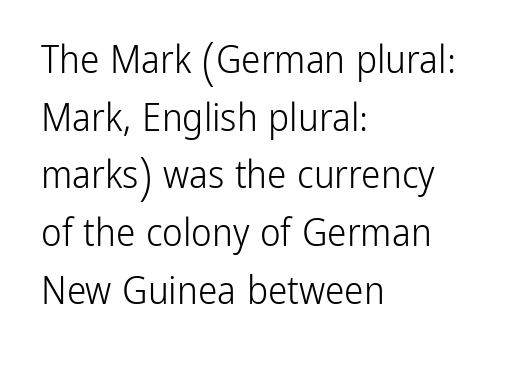
Summary of weight: not heavy and not bold. Check under the words: just untouched page. This sample keeps an unexceptional amount of space between lines. Rendered with straight, roman letterforms. Font category for this specimen: sans-serif. The passage shown has conventional tracking throughout.
